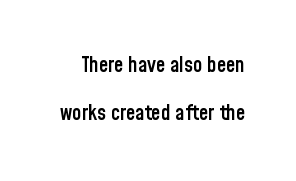
The image shows 21 px text type, upright; set loose line spacing (2.29x), normal letter spacing, not underlined.
